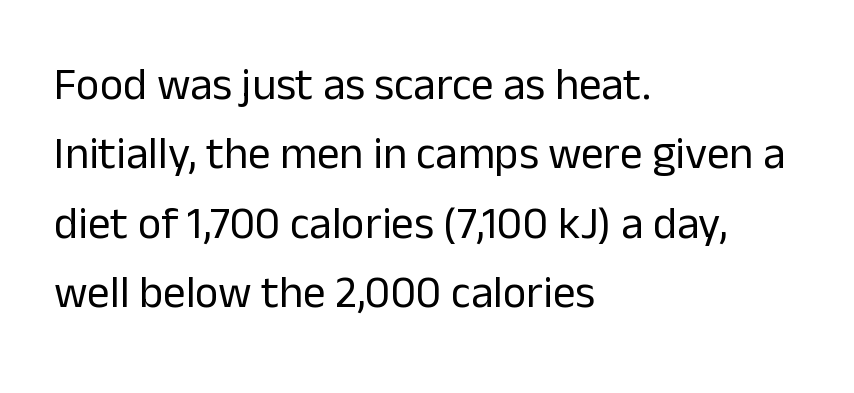
The image shows 45 px regular-weight sans-serif type, upright; set left-aligned, normal line spacing (1.54x), normal letter spacing, not underlined; low stroke contrast and a medium x-height.
